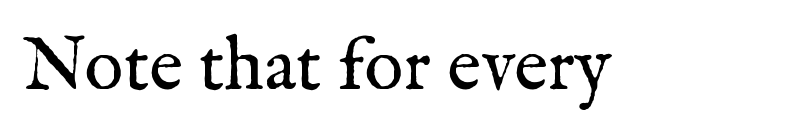
{"serif": "yes", "italic": "no", "bold": "no", "weight": "regular", "width": "normal", "stroke_contrast": "medium", "x_height": "medium", "monospaced": "no", "underline": "no", "letter_spacing": "normal", "letter_spacing_em": 0.0, "glyph_px": 74}
